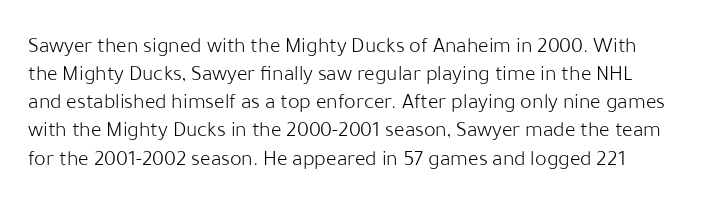
The image shows 22 px text type, upright; set normal line spacing (1.28x), normal letter spacing, not underlined.
